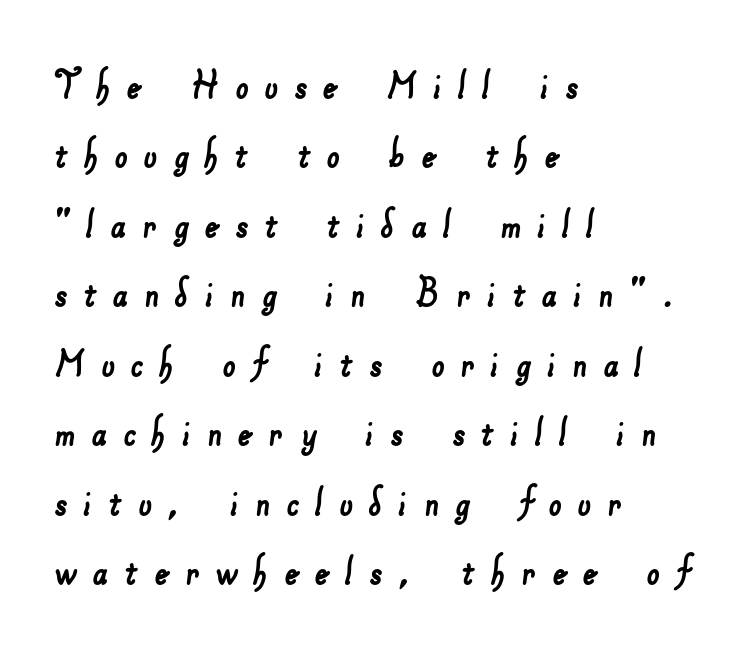
Q: Is the typeface a serif or a sans-serif typeface? A: Sans-serif.
Q: Is the text underlined? A: No.
Q: How is the paragraph aligned? A: Left-aligned.
Q: Is the spacing between letters normal or unusually wide? A: Unusually wide.
Q: Is the spacing between lines tight, normal or loose? A: Normal.
Q: Width (condensed, normal, or wide)? A: Normal.
Q: Stroke contrast? A: Low.
Q: x-height? A: Small.
Q: Monospaced? A: No.
